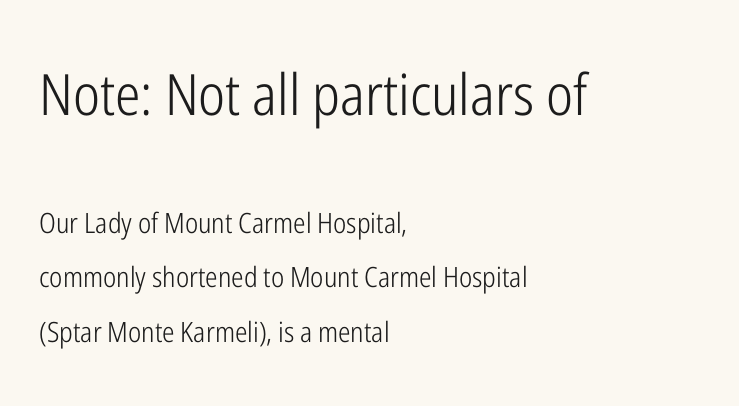
Stem width sits at or under what a default text font uses. Regarding leading, the lines here are spaced well apart. Spacing verdict: proportional, widths tailored to each character. Words appear dense and cohesive because spacing is normal. Check where the strokes stop: nothing finishes them off — pure sans. Top chunk: large. Bottom chunk: small.
